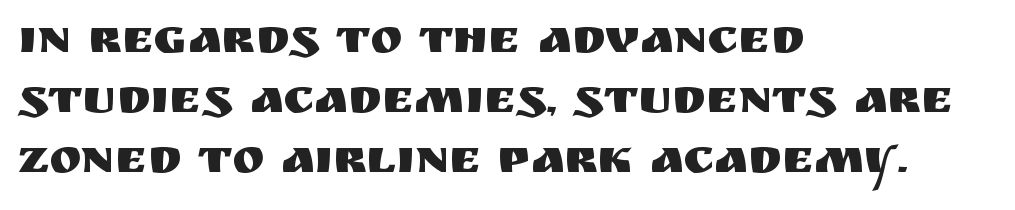
{"serif": "no", "italic": "no", "width": "normal", "stroke_contrast": "medium", "x_height": "large", "monospaced": "no", "underline": "no", "align": "left", "line_spacing": "normal", "line_spacing_ratio": 1.25, "letter_spacing": "normal", "letter_spacing_em": 0.0, "glyph_px": 48}
